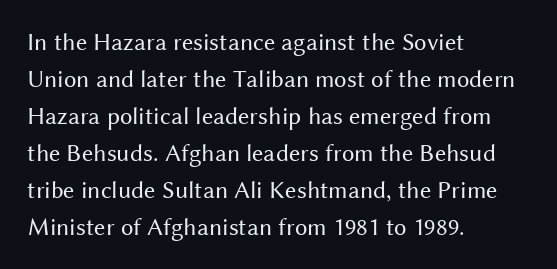
The image shows 25 px text type, upright; set left-aligned, normal line spacing (1.48x), normal letter spacing, not underlined.
